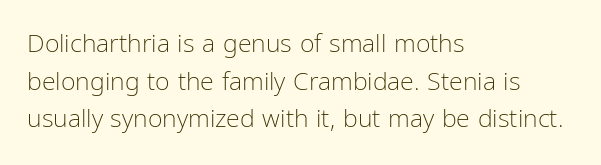
{"italic": "no", "bold": "no", "underline": "no", "align": "left", "line_spacing": "normal", "line_spacing_ratio": 1.51, "letter_spacing": "normal", "letter_spacing_em": 0.0, "glyph_px": 25}
